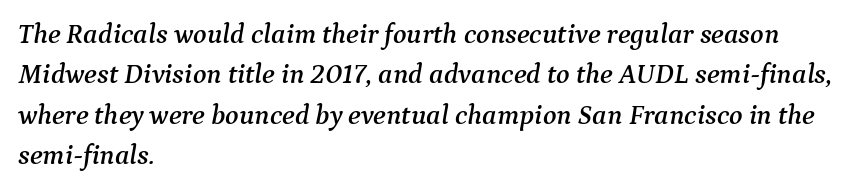
The rendering shows small feet on the letterforms — a serif design. The compositor pushed each line to the left boundary. Quick note: interline space is typical. The space beneath each line is pristine and unruled. Do the characters align in a grid? No, the font is proportional.
